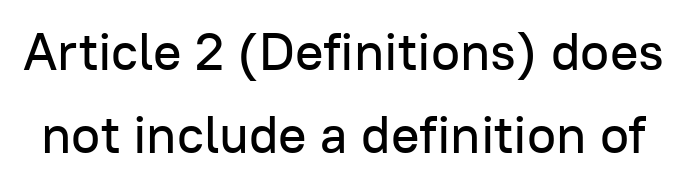
Glyph-to-glyph distance matches everyday printed text. Reading down the column, the eye jumps a familiar distance to each next line. Every character sits straight up, as roman type does. The space directly below the letters is spotless. Note: no serifs on the glyphs. You could not count columns in this text — the font is proportionally spaced.
